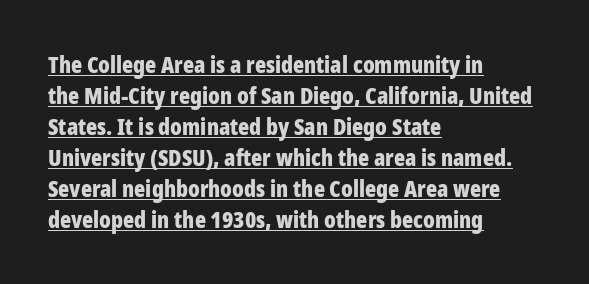
Bold? Absolutely — the strokes are thick and heavy. Underlined type. Line spacing here is normal. Posture: straight, roman, zero tilt. The letters sit at their default tracking, neither squeezed nor spread. One-word summary of the alignment: left.
